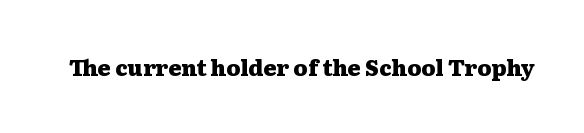
{"italic": "no", "bold": "yes", "underline": "no", "letter_spacing": "normal", "letter_spacing_em": 0.0, "glyph_px": 22}
